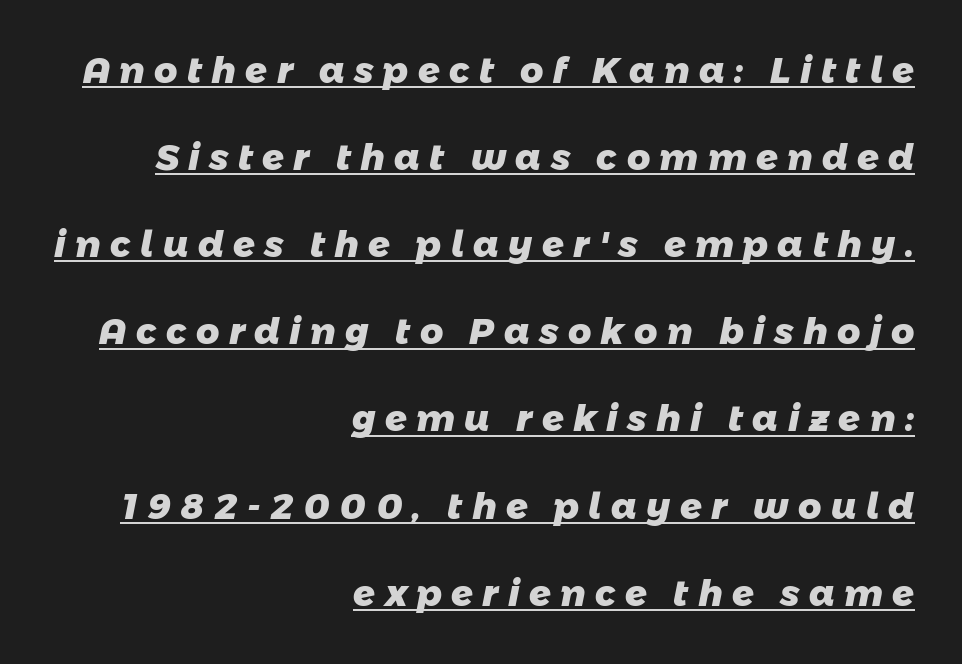
Character widths vary here, with narrow letters taking less room than wide ones. Does extra space separate the letters? Yes, quite a lot of it. The paragraph shown leans on its right margin. Students, observe: this is what heavily led, spacious text looks like.
